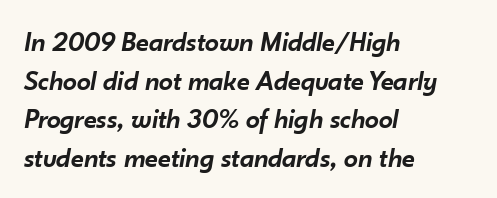
Q: Is the text bold? A: Semi-bold.
Q: Is the text italic (slanted)? A: Yes, it leans right by about 10 degrees.
Q: Is the text underlined? A: No.
Q: How is the paragraph aligned? A: Left-aligned.
Q: Is the spacing between letters normal or unusually wide? A: Normal.
Q: Is the spacing between lines tight, normal or loose? A: Normal.
Q: Width (condensed, normal, or wide)? A: Normal.
Q: Stroke contrast? A: Low.
Q: x-height? A: Small.
Q: Monospaced? A: No.
